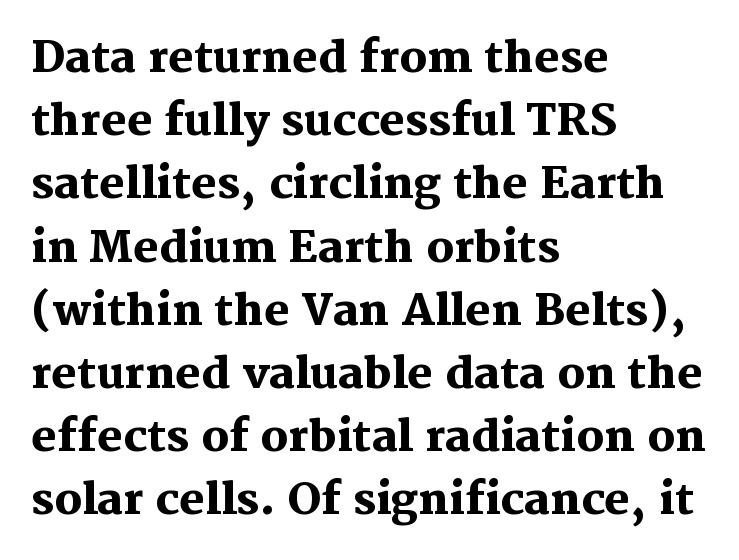
Q: Is the text bold? A: Yes.
Q: Is the text italic (slanted)? A: No, it is upright.
Q: Is the typeface a serif or a sans-serif typeface? A: Serif.
Q: Is the text underlined? A: No.
Q: How is the paragraph aligned? A: Left-aligned.
Q: Is the spacing between letters normal or unusually wide? A: Normal.
Q: Is the spacing between lines tight, normal or loose? A: Normal.
Q: Width (condensed, normal, or wide)? A: Normal.
Q: Stroke contrast? A: Medium.
Q: x-height? A: Medium.
Q: Monospaced? A: No.
